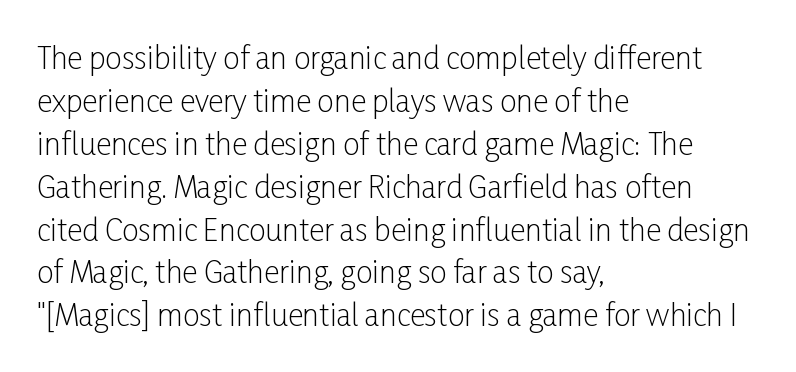
Q: Is the text bold? A: No.
Q: Is the text italic (slanted)? A: No, it is upright.
Q: Is the typeface a serif or a sans-serif typeface? A: Sans-serif.
Q: Is the text underlined? A: No.
Q: How is the paragraph aligned? A: Left-aligned.
Q: Is the spacing between letters normal or unusually wide? A: Normal.
Q: Is the spacing between lines tight, normal or loose? A: Normal.
Q: Width (condensed, normal, or wide)? A: Condensed.
Q: Stroke contrast? A: Low.
Q: x-height? A: Medium.
Q: Monospaced? A: No.
